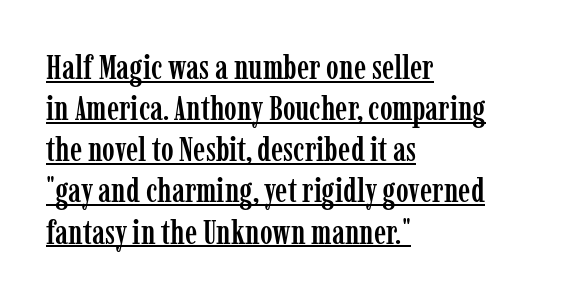
Q: Is the text italic (slanted)? A: No, it is upright.
Q: Is the typeface a serif or a sans-serif typeface? A: Serif.
Q: Is the text underlined? A: Yes.
Q: How is the paragraph aligned? A: Left-aligned.
Q: Is the spacing between letters normal or unusually wide? A: Normal.
Q: Width (condensed, normal, or wide)? A: Condensed.
Q: Stroke contrast? A: Low.
Q: x-height? A: Medium.
Q: Monospaced? A: No.
